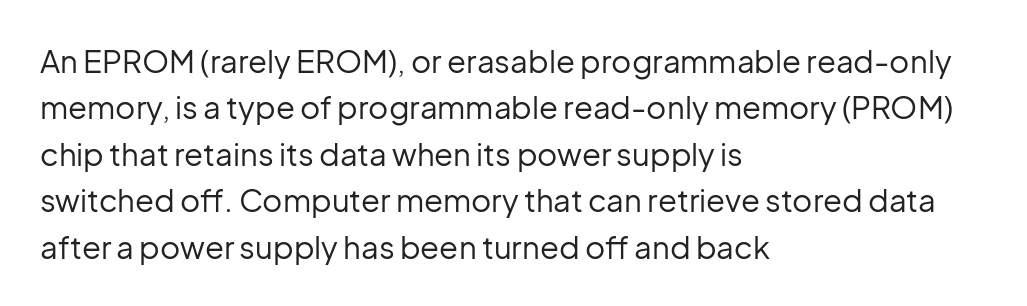
{"serif": "no", "italic": "no", "bold": "no", "weight": "regular", "width": "normal", "stroke_contrast": "low", "x_height": "medium", "monospaced": "no", "underline": "no", "align": "left", "line_spacing": "normal", "line_spacing_ratio": 1.5, "letter_spacing": "normal", "letter_spacing_em": 0.0, "glyph_px": 31}
